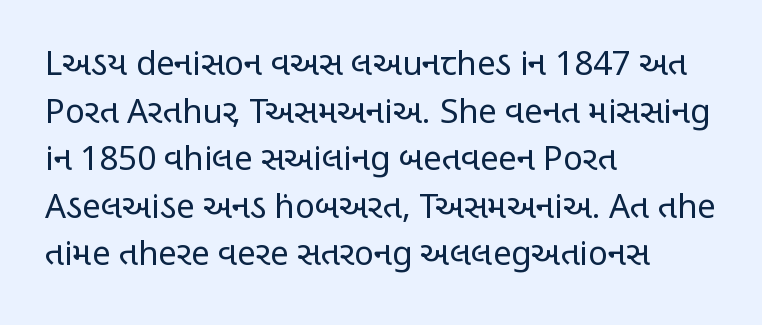
{"serif": "no", "italic": "no", "bold": "no", "weight": "regular", "width": "condensed", "stroke_contrast": "low", "x_height": "large", "monospaced": "no", "underline": "no", "align": "left", "line_spacing": "normal", "line_spacing_ratio": 1.44, "letter_spacing": "normal", "letter_spacing_em": 0.0, "glyph_px": 33}
